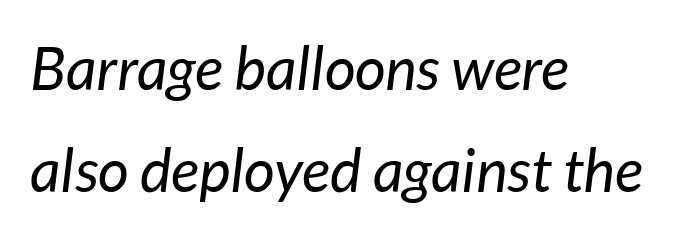
{"italic": "yes", "lean": "right", "slant_degrees": 7, "bold": "no", "weight": "regular", "width": "normal", "stroke_contrast": "low", "x_height": "medium", "monospaced": "no", "underline": "no", "align": "left", "line_spacing": "normal", "line_spacing_ratio": 1.7, "letter_spacing": "normal", "letter_spacing_em": 0.0, "glyph_px": 60}
